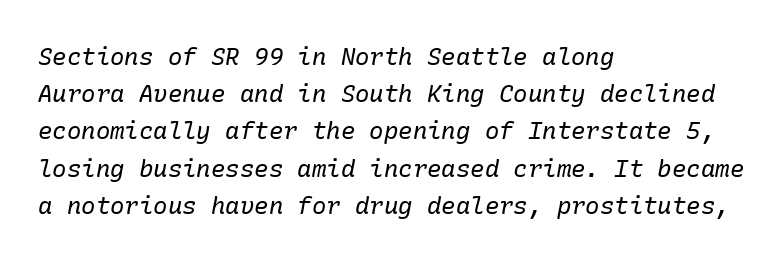
The rag falls on the right side of this text block. The space beneath each line is pristine and unruled. When letters slant like this, we call the style italic. On a weight scale, this lands at 450 or below. Students, observe: this is what conventionally led text looks like.
